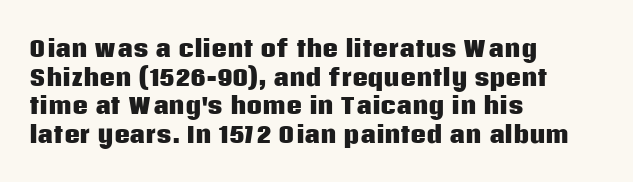
Teacher's note: observe the even left margin — that is flush-left alignment. You can tell it's not italic because the verticals are truly vertical. Words float on clear page, feet unadorned. The letterforms sit shoulder to shoulder at normal distance.
